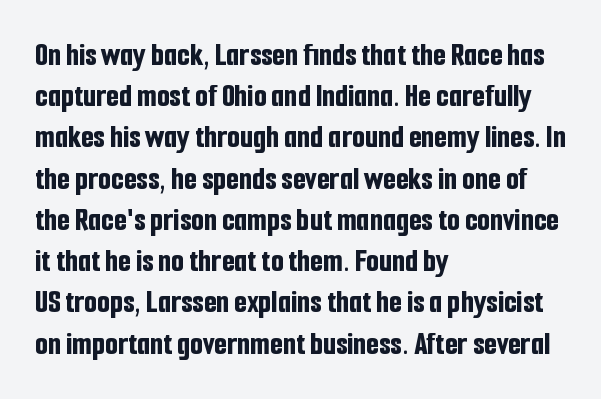
{"serif": "no", "italic": "no", "bold": "yes", "weight": "bold", "width": "condensed", "stroke_contrast": "low", "x_height": "medium", "monospaced": "no", "underline": "no", "align": "left", "line_spacing": "normal", "line_spacing_ratio": 1.25, "letter_spacing": "normal", "letter_spacing_em": 0.0, "glyph_px": 33}
